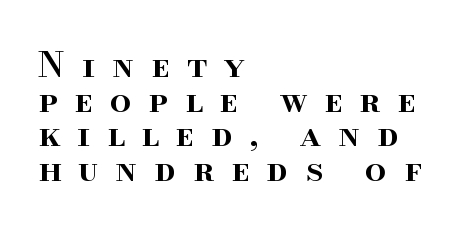
Q: Is the text bold? A: Semi-bold.
Q: Is the text italic (slanted)? A: No, it is upright.
Q: Is the typeface a serif or a sans-serif typeface? A: Serif.
Q: Is the text underlined? A: No.
Q: How is the paragraph aligned? A: Left-aligned.
Q: Is the spacing between letters normal or unusually wide? A: Unusually wide.
Q: Is the spacing between lines tight, normal or loose? A: Tight.
Q: Width (condensed, normal, or wide)? A: Normal.
Q: Stroke contrast? A: High.
Q: x-height? A: Small.
Q: Monospaced? A: No.
